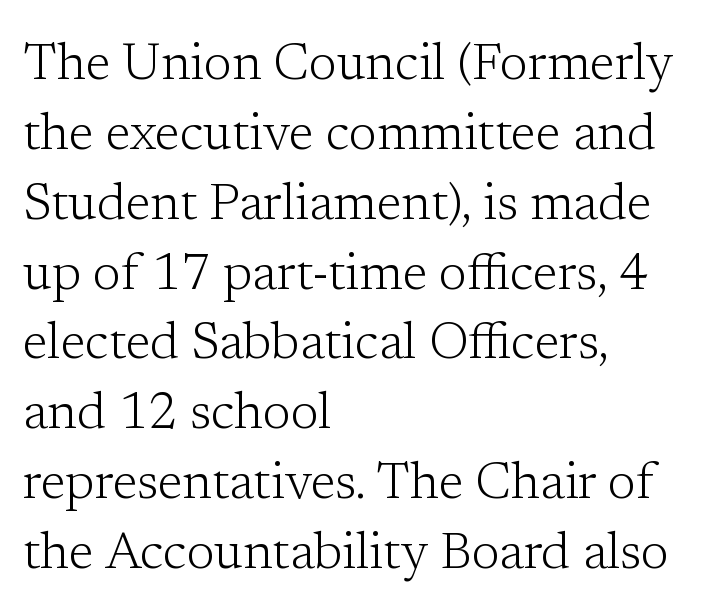
Each line starts at the same left margin while the right side varies. This block has exactly the height ordinary leading produces. A typesetter would call this zero additional tracking. Rule under the text: the space is simply empty. A light-to-regular cut is what we see here. The passage shown is typed in a proportional face where columns would drift.
